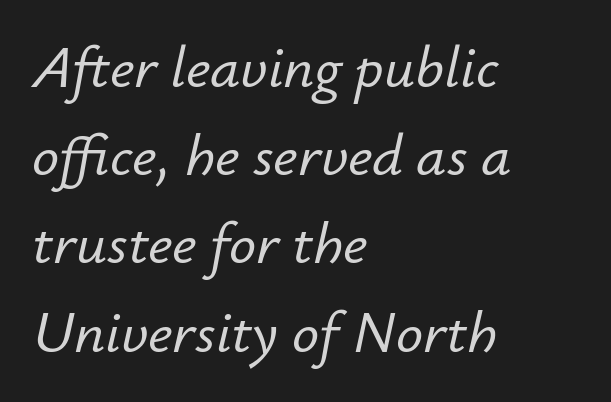
{"italic": "yes", "lean": "right", "slant_degrees": 12, "width": "normal", "stroke_contrast": "low", "x_height": "small", "monospaced": "no", "underline": "no", "align": "left", "line_spacing": "normal", "line_spacing_ratio": 1.47, "letter_spacing": "normal", "letter_spacing_em": 0.0, "glyph_px": 60}
